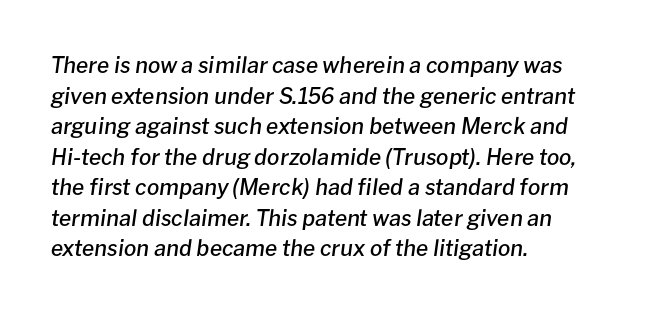
{"italic": "yes", "lean": "right", "slant_degrees": 8, "bold": "semi", "underline": "no", "align": "left", "line_spacing": "normal", "line_spacing_ratio": 1.39, "letter_spacing": "normal", "letter_spacing_em": 0.0, "glyph_px": 22}
